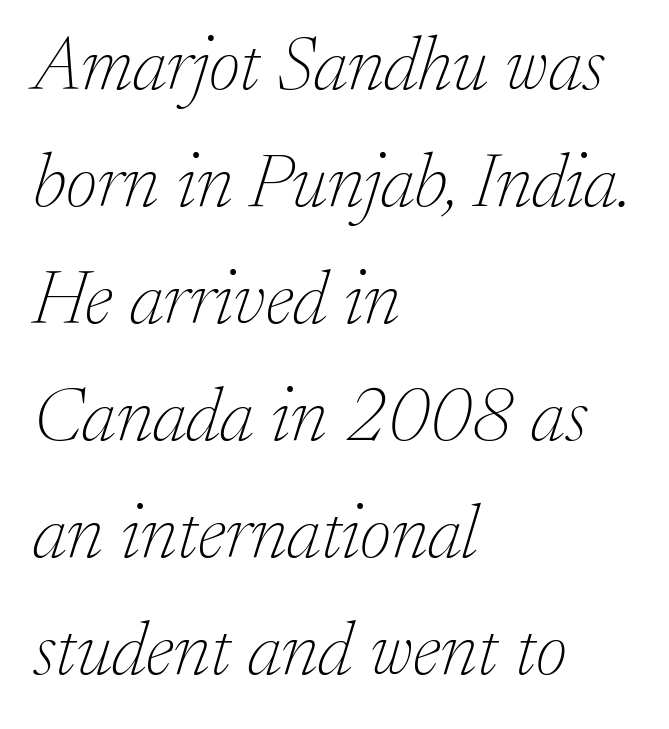
The letters sit at their default tracking, neither squeezed nor spread. Do the characters align in a grid? No, the font is proportional. One-word summary of the alignment: left. The face looks like a standard text weight, possibly lighter. Rendered with sloped, italic letterforms.
